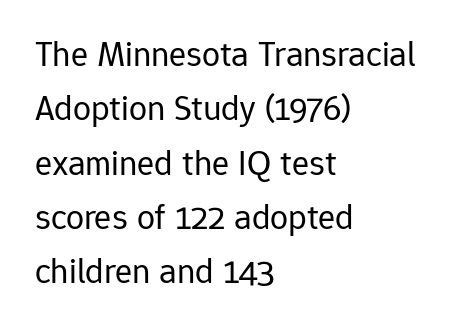
Decoration check: the copy has no underline. Quick note: interline space is typical. Spacing verdict: proportional, widths tailored to each character. Is there any slant? The stems are plumb. Stems and bowls with no extra thickness — not bold.
